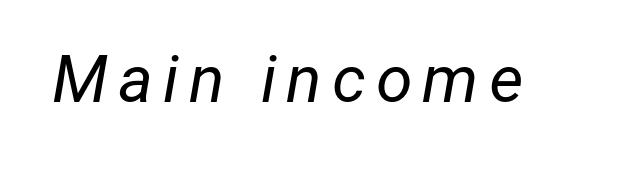
There's an unmistakable incline to the writing here. A light-to-regular cut is what we see here. Just letters on the line, the space beneath them empty. Varying glyph widths throughout — classic text-font behaviour.
